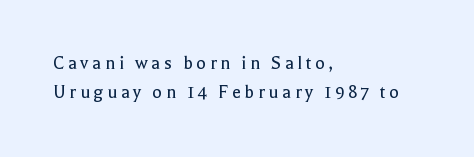
Q: Is the text bold? A: No.
Q: Is the text italic (slanted)? A: No, it is upright.
Q: Is the text underlined? A: No.
Q: How is the paragraph aligned? A: Left-aligned.
Q: Is the spacing between lines tight, normal or loose? A: Normal.
